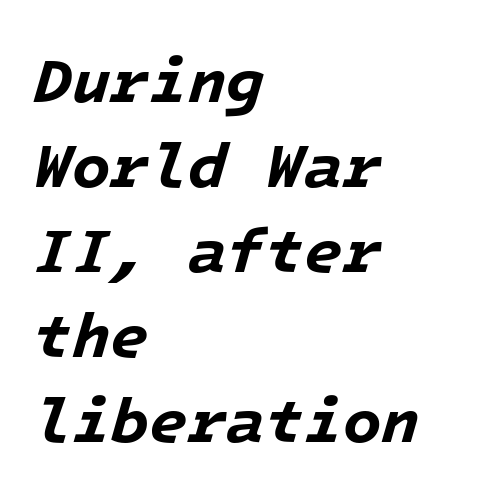
Posture: slanted. Short note: letters normally spaced. What's the leading like? Ordinary, nothing unusual. Anything drawn beneath the words? Only blank space. You could count columns in this text — the font is strictly monospaced.
